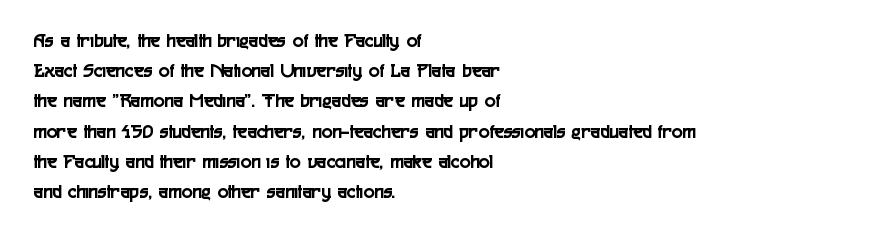
Words float on clear page, feet unadorned. Quick note: not italic, upright. Is there much room between lines? A standard amount, neither cramped nor airy. This sample is left-justified, so line endings fall wherever the words run out. Between one letter and the next there's only the usual sliver of space.
